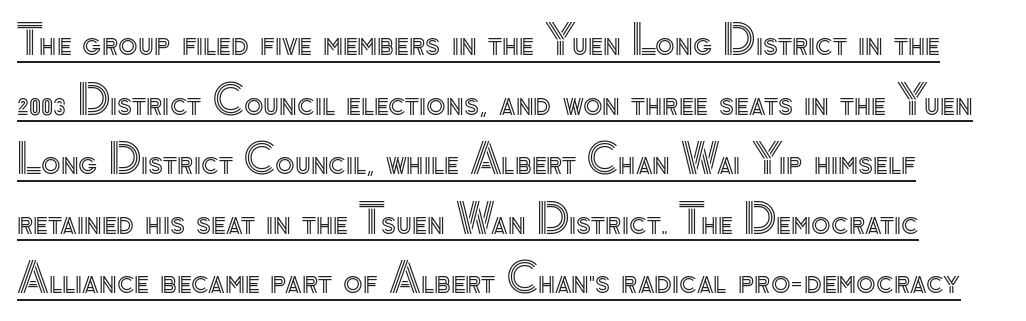
Q: Is the text italic (slanted)? A: No, it is upright.
Q: Is the text underlined? A: Yes.
Q: Is the spacing between letters normal or unusually wide? A: Normal.
Q: Is the spacing between lines tight, normal or loose? A: Normal.
Q: Width (condensed, normal, or wide)? A: Normal.
Q: x-height? A: Small.
Q: Monospaced? A: No.
